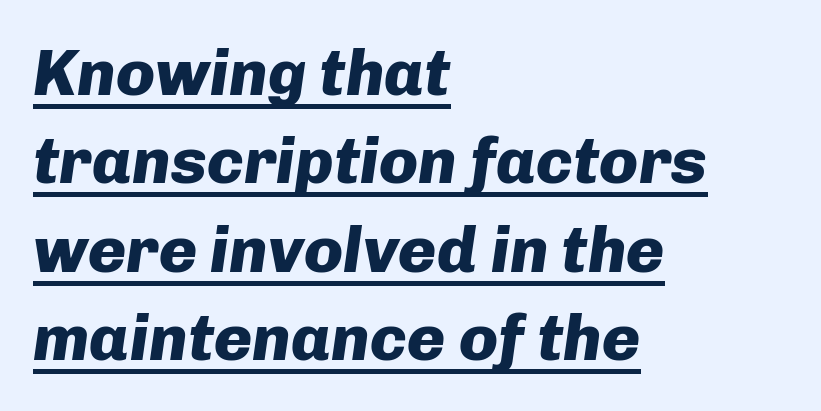
The image shows 65 px heavy type, italic (leaning right); set left-aligned, normal line spacing (1.36x), normal letter spacing, underlined; low stroke contrast and a medium x-height.
